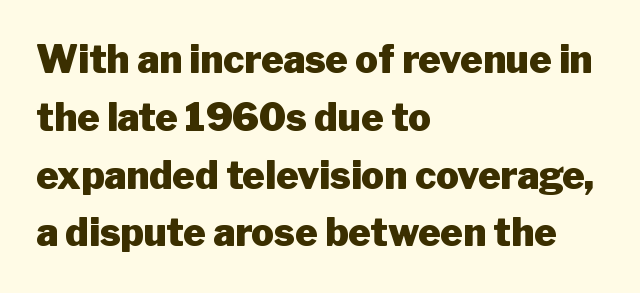
Q: Is the text bold? A: Yes.
Q: Is the text italic (slanted)? A: No, it is upright.
Q: Is the typeface a serif or a sans-serif typeface? A: Sans-serif.
Q: Is the text underlined? A: No.
Q: How is the paragraph aligned? A: Left-aligned.
Q: Is the spacing between letters normal or unusually wide? A: Normal.
Q: Is the spacing between lines tight, normal or loose? A: Normal.
Q: Width (condensed, normal, or wide)? A: Normal.
Q: Stroke contrast? A: Low.
Q: x-height? A: Medium.
Q: Monospaced? A: No.
